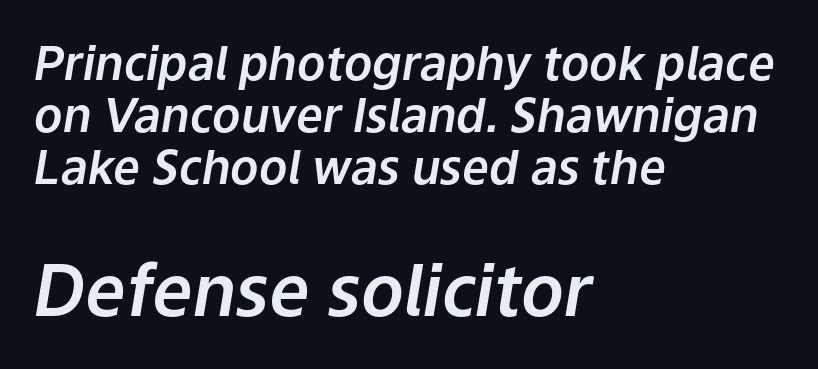
{"italic": "yes", "lean": "right", "slant_degrees": 9, "width": "normal", "stroke_contrast": "low", "x_height": "medium", "monospaced": "no", "underline": "no", "align": "left", "line_spacing": "tight", "line_spacing_ratio": 1.11, "letter_spacing": "normal", "letter_spacing_em": 0.0, "larger_block": "second", "size_ratio": 1.51, "glyph_px": 71}
